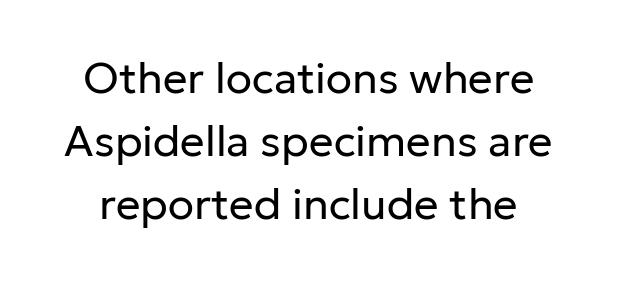
Q: Is the text bold? A: No.
Q: Is the text italic (slanted)? A: No, it is upright.
Q: Is the typeface a serif or a sans-serif typeface? A: Sans-serif.
Q: Is the text underlined? A: No.
Q: Is the spacing between letters normal or unusually wide? A: Normal.
Q: Is the spacing between lines tight, normal or loose? A: Normal.
Q: Width (condensed, normal, or wide)? A: Normal.
Q: Stroke contrast? A: Low.
Q: x-height? A: Medium.
Q: Monospaced? A: No.
